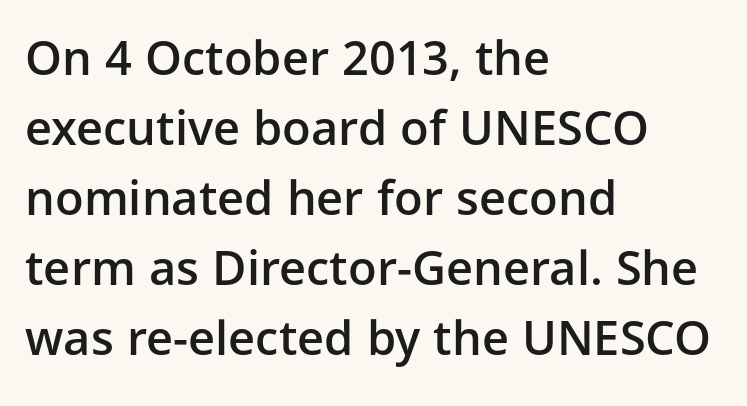
{"serif": "no", "italic": "no", "bold": "semi", "weight": "semibold", "width": "normal", "stroke_contrast": "low", "x_height": "medium", "monospaced": "no", "underline": "no", "align": "left", "line_spacing": "normal", "line_spacing_ratio": 1.49, "letter_spacing": "normal", "letter_spacing_em": 0.0, "glyph_px": 47}
